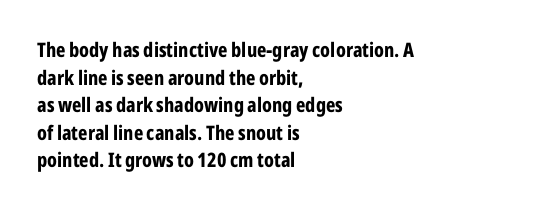
Q: Is the text bold? A: Yes.
Q: Is the text italic (slanted)? A: No, it is upright.
Q: Is the text underlined? A: No.
Q: How is the paragraph aligned? A: Left-aligned.
Q: Is the spacing between letters normal or unusually wide? A: Normal.
Q: Is the spacing between lines tight, normal or loose? A: Normal.
